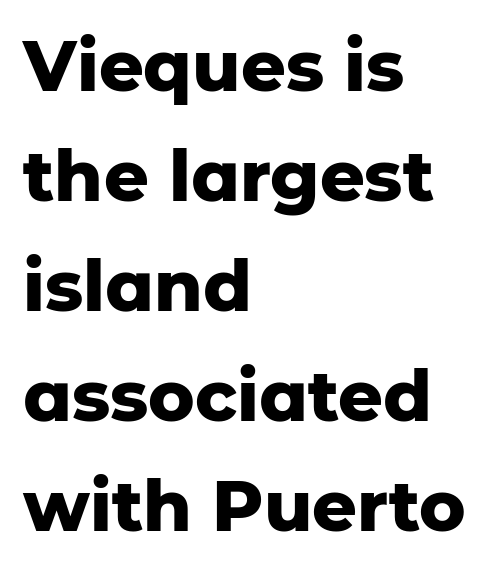
{"serif": "no", "italic": "no", "bold": "yes", "weight": "heavy", "width": "normal", "stroke_contrast": "low", "x_height": "medium", "monospaced": "no", "underline": "no", "align": "left", "line_spacing": "normal", "line_spacing_ratio": 1.57, "letter_spacing": "normal", "letter_spacing_em": 0.0, "glyph_px": 70}
